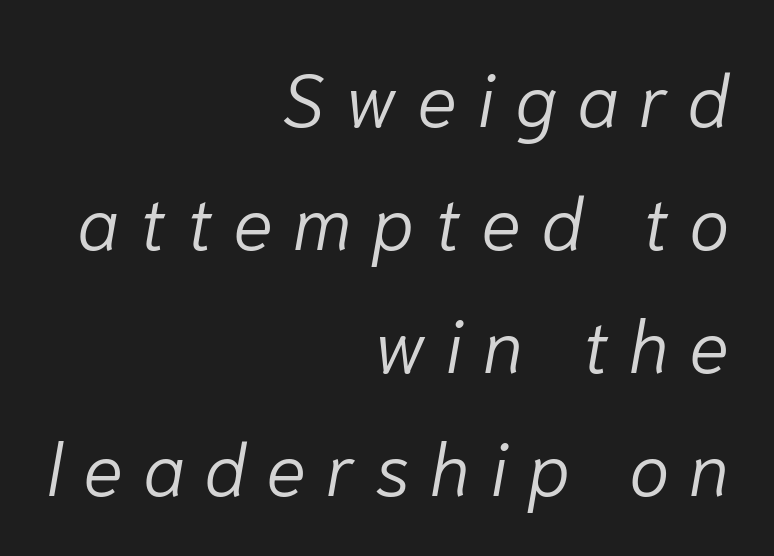
Q: Is the text bold? A: No.
Q: Is the text italic (slanted)? A: Yes, it leans right by about 10 degrees.
Q: Is the text underlined? A: No.
Q: How is the paragraph aligned? A: Right-aligned.
Q: Is the spacing between letters normal or unusually wide? A: Unusually wide.
Q: Is the spacing between lines tight, normal or loose? A: Normal.
Q: Width (condensed, normal, or wide)? A: Normal.
Q: Stroke contrast? A: Low.
Q: x-height? A: Medium.
Q: Monospaced? A: No.
